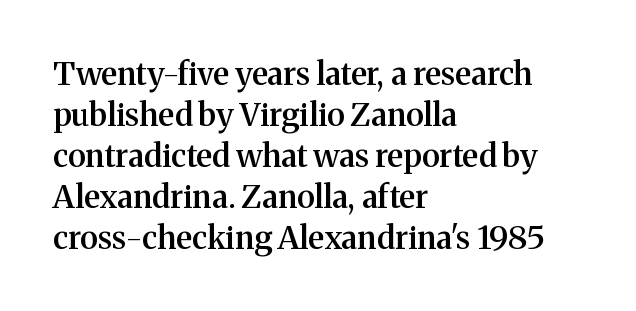
{"serif": "yes", "italic": "no", "bold": "semi", "weight": "semibold", "width": "normal", "stroke_contrast": "medium", "x_height": "medium", "monospaced": "no", "underline": "no", "align": "left", "line_spacing": "normal", "line_spacing_ratio": 1.28, "letter_spacing": "normal", "letter_spacing_em": 0.0, "glyph_px": 32}
